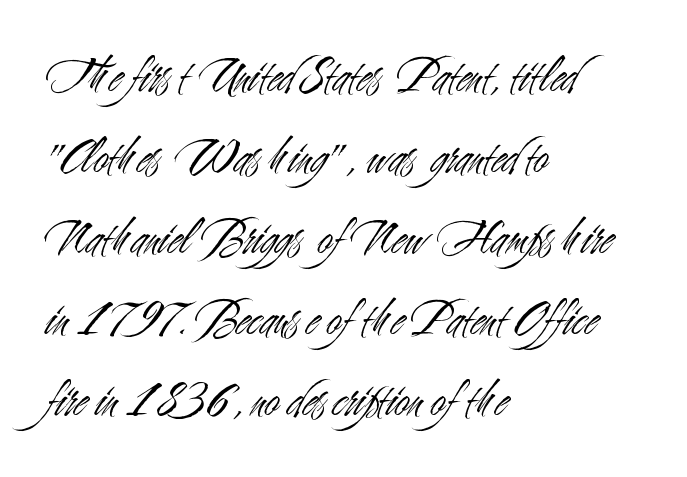
Nobody drew a line under any word here. The designer went with a sans here, leaving each stem footless. Layout note: lines flush left. Rows of type keep a routine distance in the vertical direction.
